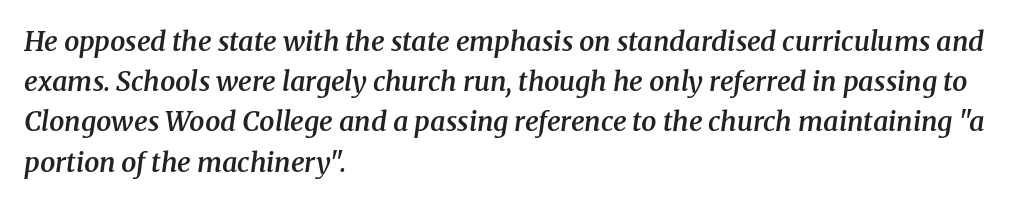
{"italic": "yes", "lean": "right", "slant_degrees": 8, "bold": "semi", "underline": "no", "align": "left", "line_spacing": "normal", "line_spacing_ratio": 1.49, "letter_spacing": "normal", "letter_spacing_em": 0.0, "glyph_px": 27}
